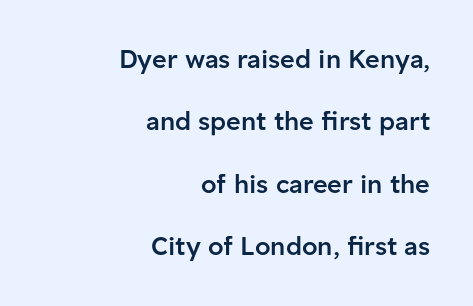
Q: Is the text bold? A: Semi-bold.
Q: Is the text italic (slanted)? A: No, it is upright.
Q: Is the text underlined? A: No.
Q: How is the paragraph aligned? A: Right-aligned.
Q: Is the spacing between letters normal or unusually wide? A: Normal.
Q: Is the spacing between lines tight, normal or loose? A: Loose.
